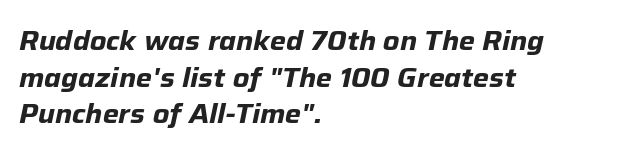
{"italic": "yes", "lean": "right", "slant_degrees": 12, "bold": "yes", "underline": "no", "align": "left", "line_spacing": "normal", "line_spacing_ratio": 1.36, "letter_spacing": "normal", "letter_spacing_em": 0.0, "glyph_px": 27}
